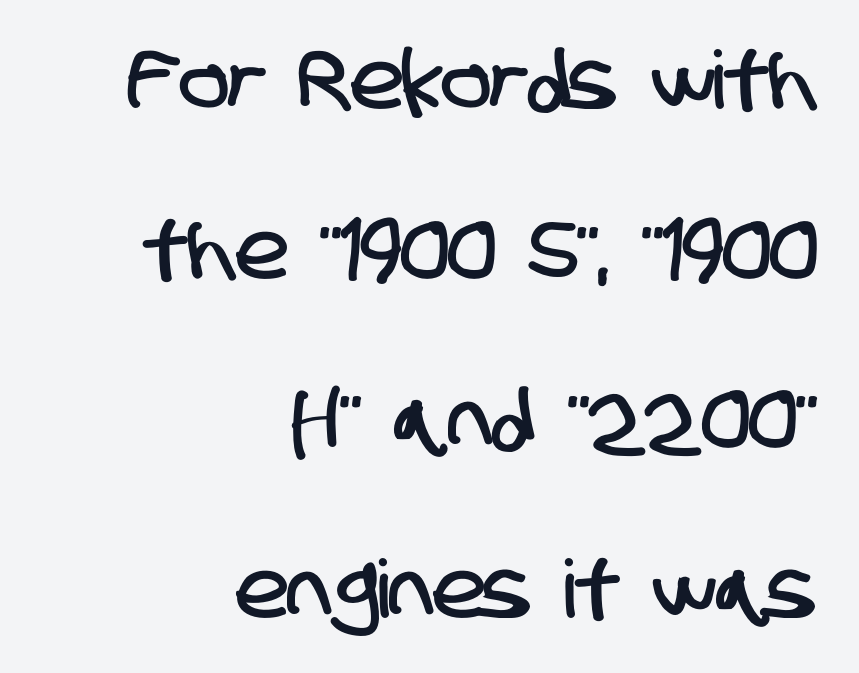
A typesetter would call this proportional, since set widths differ per character. Check under the words: just untouched page. Inter-character spacing is left at the font's built-in metrics. Each new line begins a long way beneath the previous one. Where is the straight margin? On the right. The face used here is a sans, in the tradition of grotesques and geometrics.
